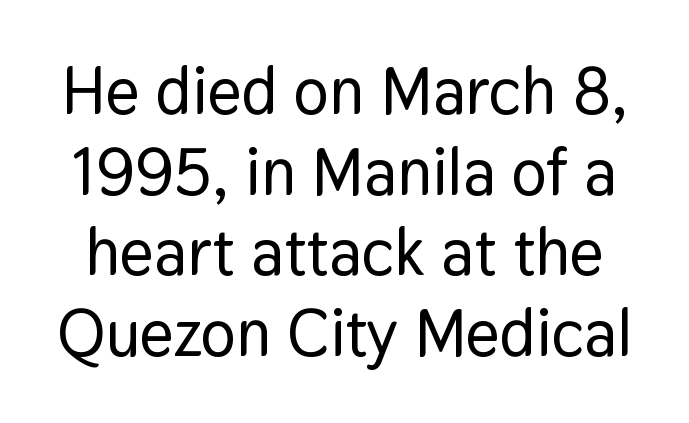
The image shows 66 px sans-serif type, upright; set line spacing 1.22x, normal letter spacing, not underlined; low stroke contrast and a medium x-height.
